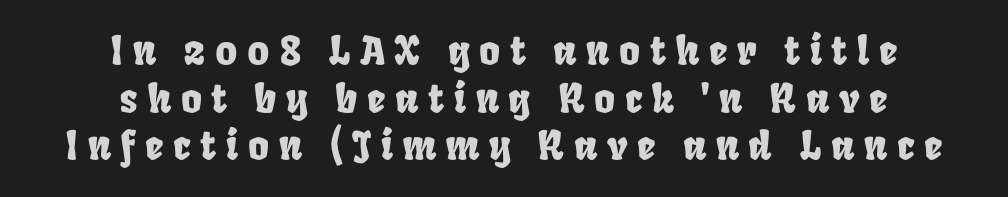
{"width": "condensed", "stroke_contrast": "low", "x_height": "large", "monospaced": "no", "underline": "no", "align": "center", "line_spacing_ratio": 1.19, "letter_spacing": "wide", "letter_spacing_em": 0.24, "glyph_px": 40}
